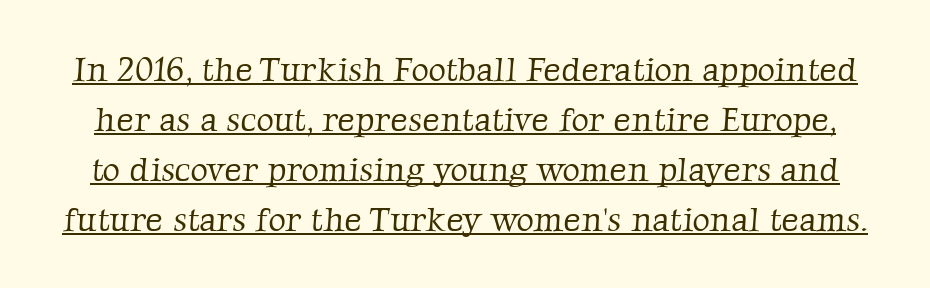
The font is comparable to plain body text, perhaps lighter. What stands out about the letter spacing? Nothing — it is the standard amount. Font category for this specimen: serif. The passage shown is typed in a proportional face where columns would drift. Interline gaps are of average width in this sample. A continuous stroke trails under the words, as in a hyperlink.
